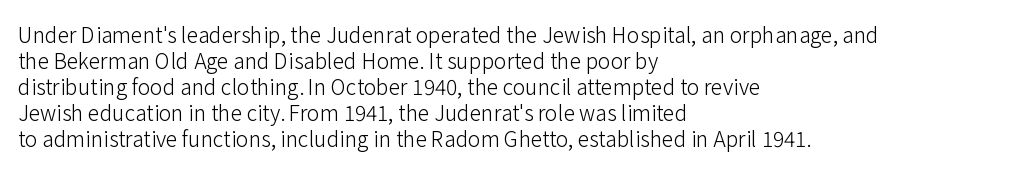
Q: Is the text bold? A: No.
Q: Is the text italic (slanted)? A: No, it is upright.
Q: Is the text underlined? A: No.
Q: How is the paragraph aligned? A: Left-aligned.
Q: Is the spacing between letters normal or unusually wide? A: Normal.
